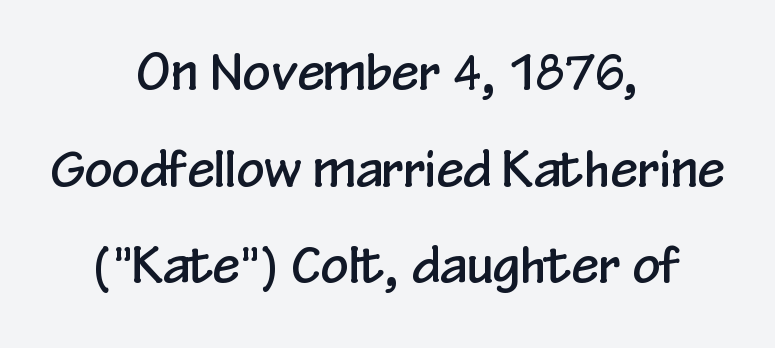
Does extra space separate the letters? No, they use regular spacing. Italic: no, the glyphs are upright roman. The passage is arranged like a title page — every line centered. The passage shown is typeset with a sans-serif family. One glance says open: line gaps are wider than usual. The passage shown is not underscored anywhere.
